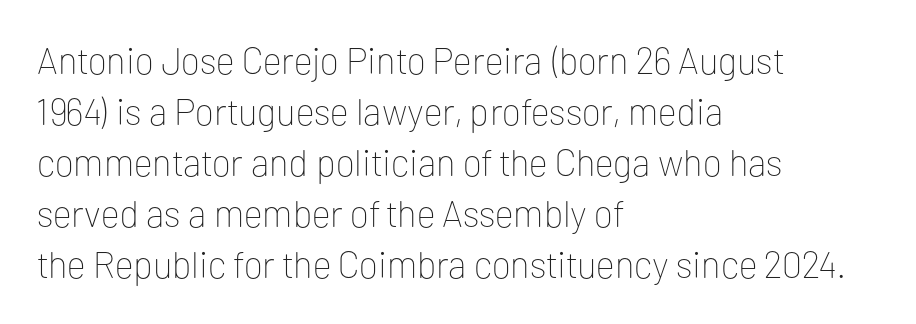
Q: Is the text bold? A: No.
Q: Is the text italic (slanted)? A: No, it is upright.
Q: Is the typeface a serif or a sans-serif typeface? A: Sans-serif.
Q: Is the text underlined? A: No.
Q: How is the paragraph aligned? A: Left-aligned.
Q: Is the spacing between letters normal or unusually wide? A: Normal.
Q: Is the spacing between lines tight, normal or loose? A: Normal.
Q: Width (condensed, normal, or wide)? A: Normal.
Q: Stroke contrast? A: Low.
Q: x-height? A: Medium.
Q: Monospaced? A: No.
